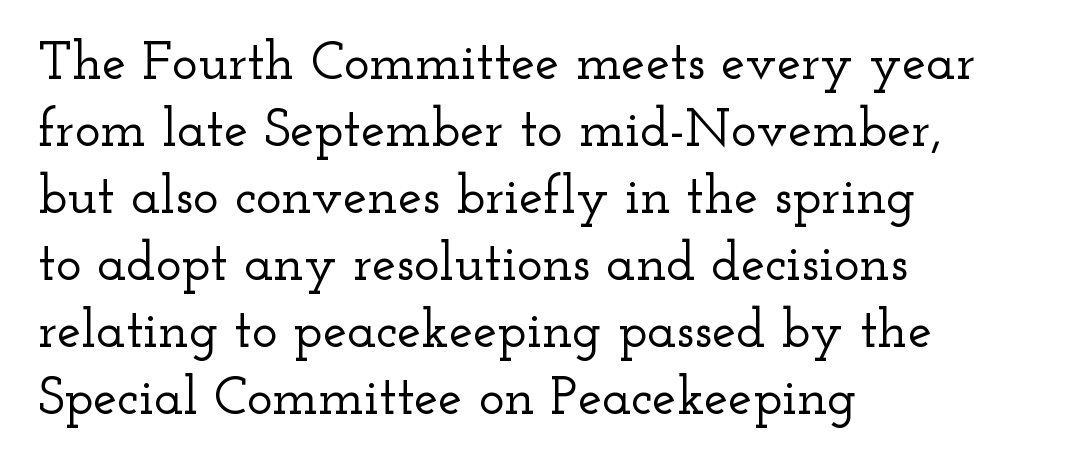
Q: Is the text italic (slanted)? A: No, it is upright.
Q: Is the typeface a serif or a sans-serif typeface? A: Serif.
Q: Is the text underlined? A: No.
Q: How is the paragraph aligned? A: Left-aligned.
Q: Is the spacing between letters normal or unusually wide? A: Normal.
Q: Width (condensed, normal, or wide)? A: Wide.
Q: Stroke contrast? A: Low.
Q: x-height? A: Small.
Q: Monospaced? A: No.
